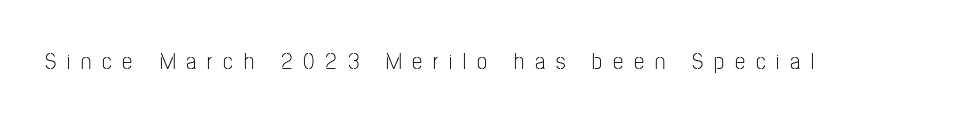
Q: Is the text bold? A: No.
Q: Is the text italic (slanted)? A: No, it is upright.
Q: Is the text underlined? A: No.
Q: Is the spacing between letters normal or unusually wide? A: Unusually wide.
